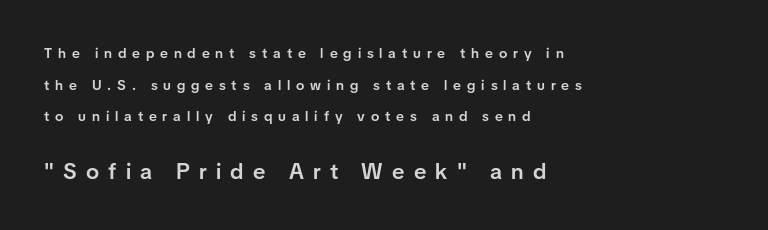
{"italic": "no", "bold": "semi", "underline": "no", "align": "left", "line_spacing": "loose", "line_spacing_ratio": 2.26, "letter_spacing": "wide", "letter_spacing_em": 0.42, "larger_block": "second", "size_ratio": 1.57, "glyph_px": 22}
